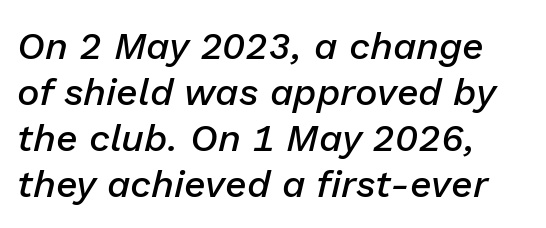
{"italic": "yes", "lean": "right", "slant_degrees": 13, "bold": "semi", "weight": "semibold", "width": "normal", "stroke_contrast": "low", "x_height": "medium", "monospaced": "no", "underline": "no", "align": "left", "line_spacing_ratio": 1.21, "letter_spacing": "normal", "letter_spacing_em": 0.0, "glyph_px": 38}
